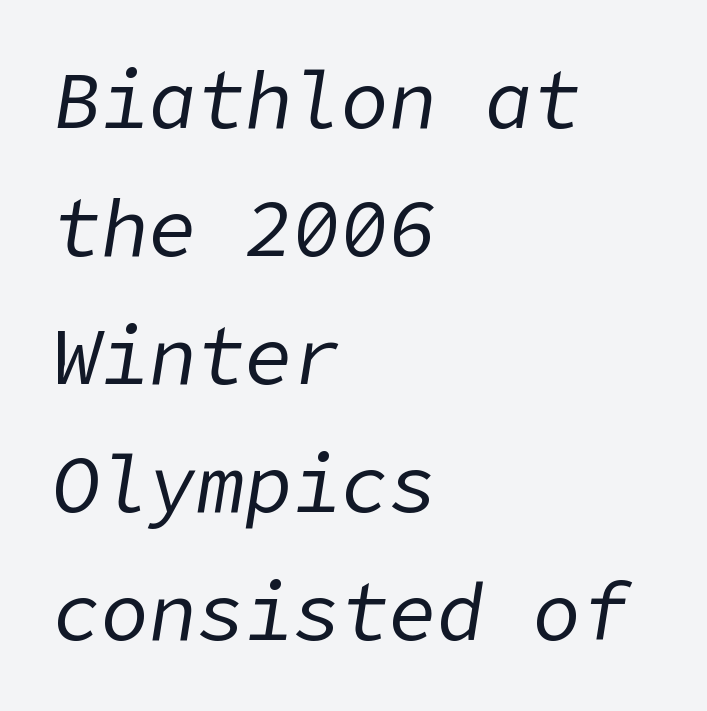
The image shows 80 px regular-weight type, italic (leaning right); set left-aligned, normal line spacing (1.6x), normal letter spacing, not underlined; low stroke contrast and a medium x-height.
